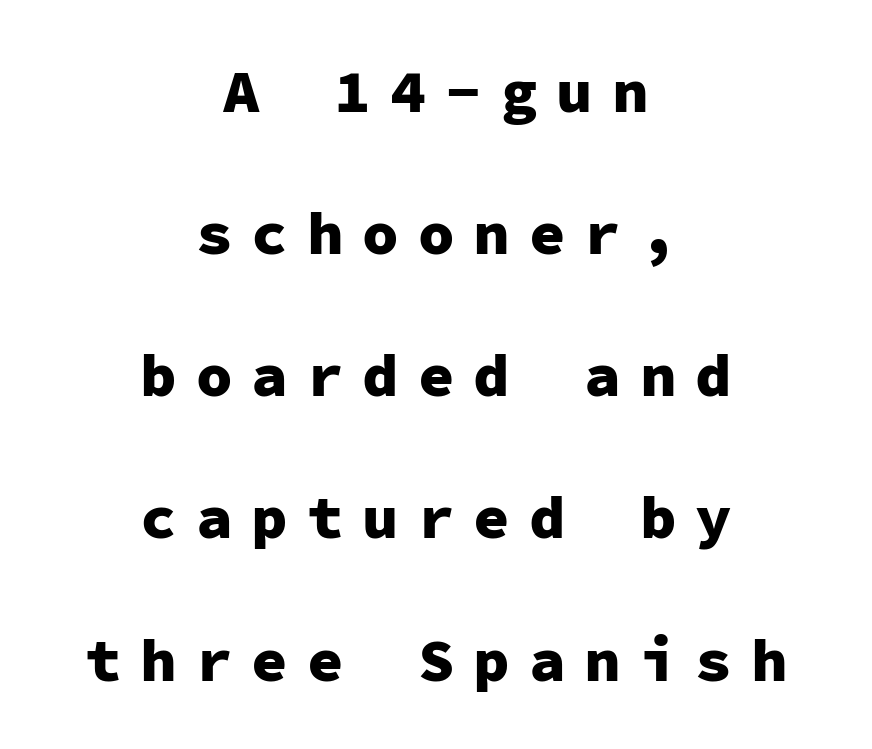
{"serif": "no", "italic": "no", "bold": "yes", "weight": "heavy", "width": "normal", "stroke_contrast": "low", "x_height": "medium", "monospaced": "yes", "underline": "no", "align": "center", "line_spacing": "loose", "line_spacing_ratio": 2.33, "letter_spacing": "wide", "letter_spacing_em": 0.31, "glyph_px": 61}
